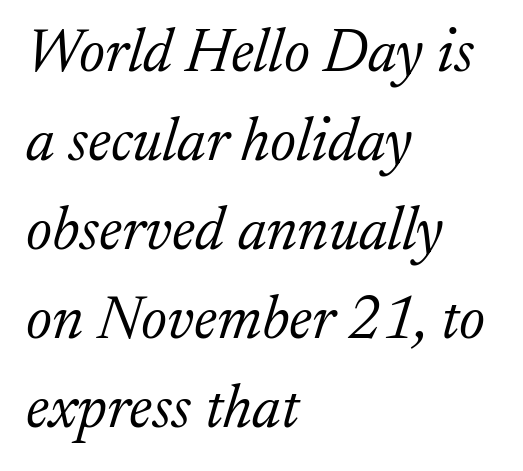
{"serif": "yes", "italic": "yes", "lean": "right", "slant_degrees": 17, "bold": "no", "weight": "light", "width": "normal", "stroke_contrast": "low", "x_height": "medium", "monospaced": "no", "underline": "no", "align": "left", "line_spacing": "normal", "line_spacing_ratio": 1.46, "letter_spacing": "normal", "letter_spacing_em": 0.0, "glyph_px": 61}
